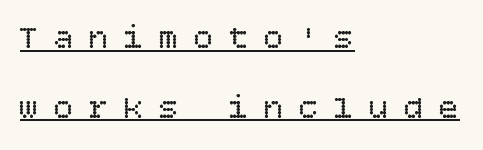
These glyphs show unthickened strokes, regular width or finer. Emphasis is given by a line drawn under the lettering. The gaps between neighbouring characters are conspicuously large. Caption: multi-line text, flush left, ragged right. A typesetter would mark this as roman, not italic. If you measured baseline to baseline, you'd find a long distance.
